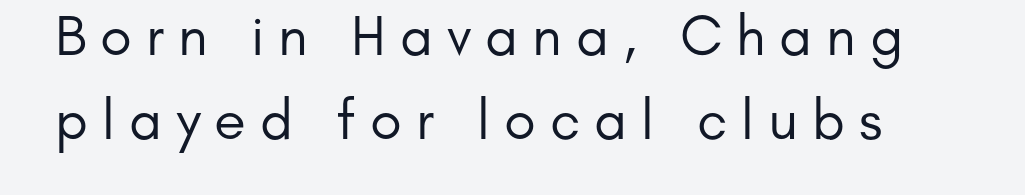
The image shows 58 px regular-weight sans-serif type, upright; set normal line spacing (1.45x), unusually wide letter spacing (+0.24 em), not underlined; low stroke contrast and a small x-height.
